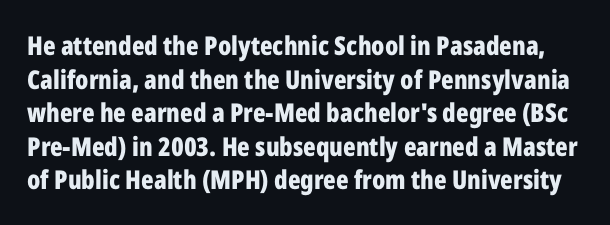
Q: Is the text bold? A: Yes.
Q: Is the text italic (slanted)? A: No, it is upright.
Q: Is the text underlined? A: No.
Q: Is the spacing between letters normal or unusually wide? A: Normal.
Q: Is the spacing between lines tight, normal or loose? A: Normal.
